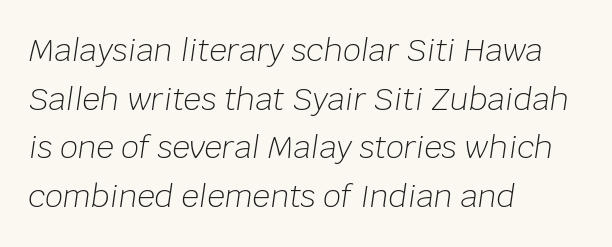
Q: Is the text bold? A: No.
Q: Is the text italic (slanted)? A: Yes, it leans right by about 8 degrees.
Q: Is the text underlined? A: No.
Q: How is the paragraph aligned? A: Left-aligned.
Q: Is the spacing between letters normal or unusually wide? A: Normal.
Q: Is the spacing between lines tight, normal or loose? A: Normal.
Q: Width (condensed, normal, or wide)? A: Normal.
Q: Stroke contrast? A: Low.
Q: x-height? A: Large.
Q: Monospaced? A: No.
